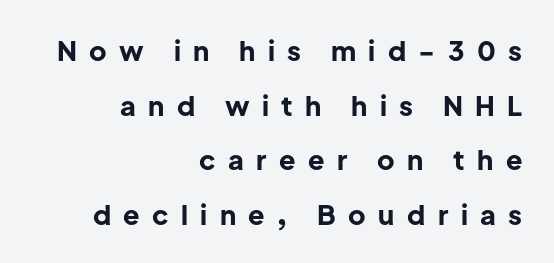
Q: Is the text bold? A: Yes.
Q: Is the text italic (slanted)? A: No, it is upright.
Q: Is the text underlined? A: No.
Q: How is the paragraph aligned? A: Right-aligned.
Q: Is the spacing between letters normal or unusually wide? A: Unusually wide.
Q: Is the spacing between lines tight, normal or loose? A: Loose.
